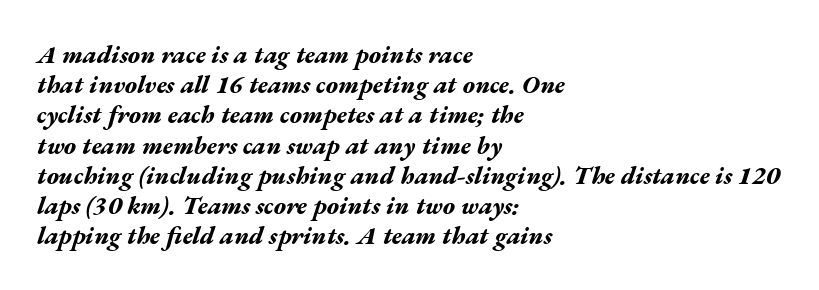
The image shows 25 px bold type, italic (leaning right); set left-aligned, line spacing 1.21x, normal letter spacing, not underlined.
